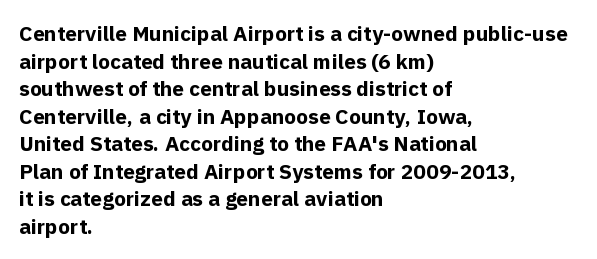
{"italic": "no", "bold": "yes", "underline": "no", "align": "left", "line_spacing": "normal", "line_spacing_ratio": 1.31, "letter_spacing": "normal", "letter_spacing_em": 0.0, "glyph_px": 21}
